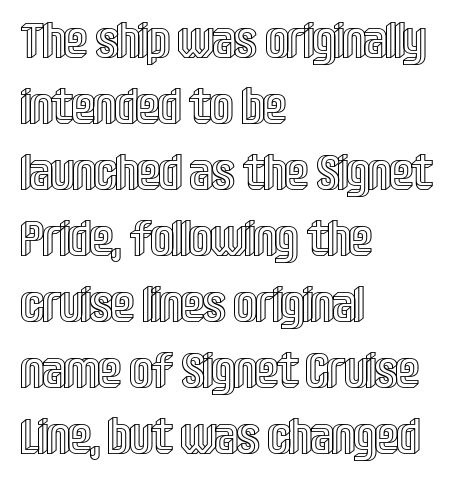
This block has exactly the height ordinary leading produces. Letter spacing: default. Rule under the text: the space is simply empty. Short and long lines alike share a common starting point at left.
